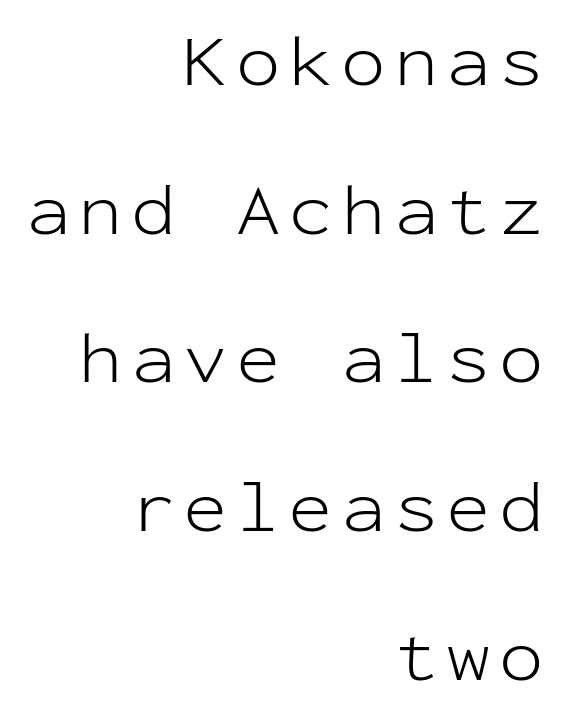
The font is comparable to plain body text, perhaps lighter. Notice how the passage keeps a crisp vertical edge on the right only. Check the space under the baseline: it is left empty. Airy leading. Check where the strokes stop: nothing finishes them off — pure sans. This sample has the even, mechanical cadence of fixed-width lettering.
